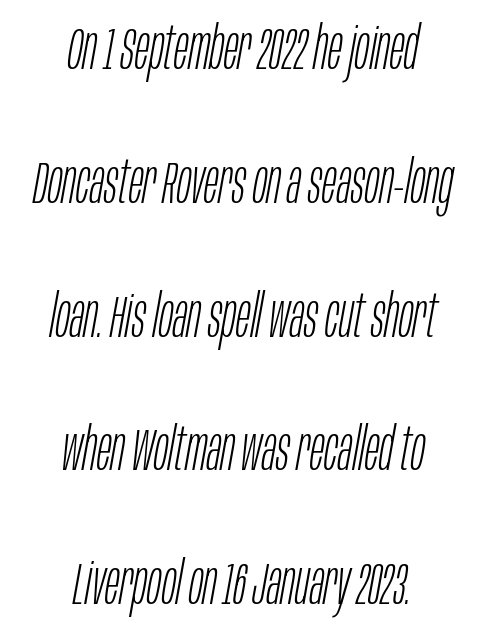
{"italic": "yes", "lean": "right", "slant_degrees": 10, "bold": "no", "weight": "light", "width": "condensed", "stroke_contrast": "low", "x_height": "large", "monospaced": "no", "underline": "no", "align": "center", "line_spacing": "loose", "line_spacing_ratio": 2.23, "letter_spacing": "normal", "letter_spacing_em": 0.0, "glyph_px": 60}
